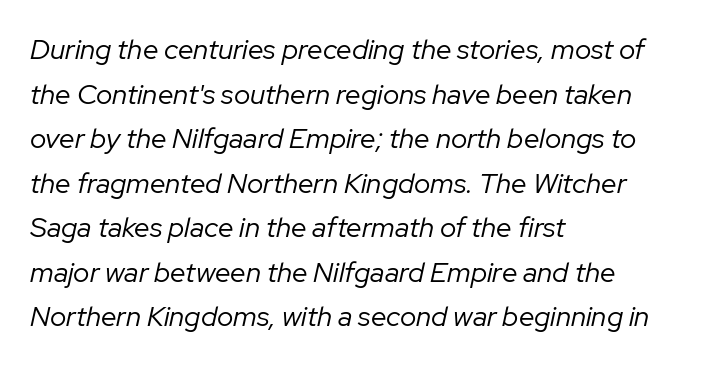
Q: Is the text bold? A: No.
Q: Is the text italic (slanted)? A: Yes, it leans right by about 12 degrees.
Q: Is the text underlined? A: No.
Q: How is the paragraph aligned? A: Left-aligned.
Q: Is the spacing between letters normal or unusually wide? A: Normal.
Q: Is the spacing between lines tight, normal or loose? A: Normal.
Q: Width (condensed, normal, or wide)? A: Normal.
Q: Stroke contrast? A: Low.
Q: x-height? A: Medium.
Q: Monospaced? A: No.
